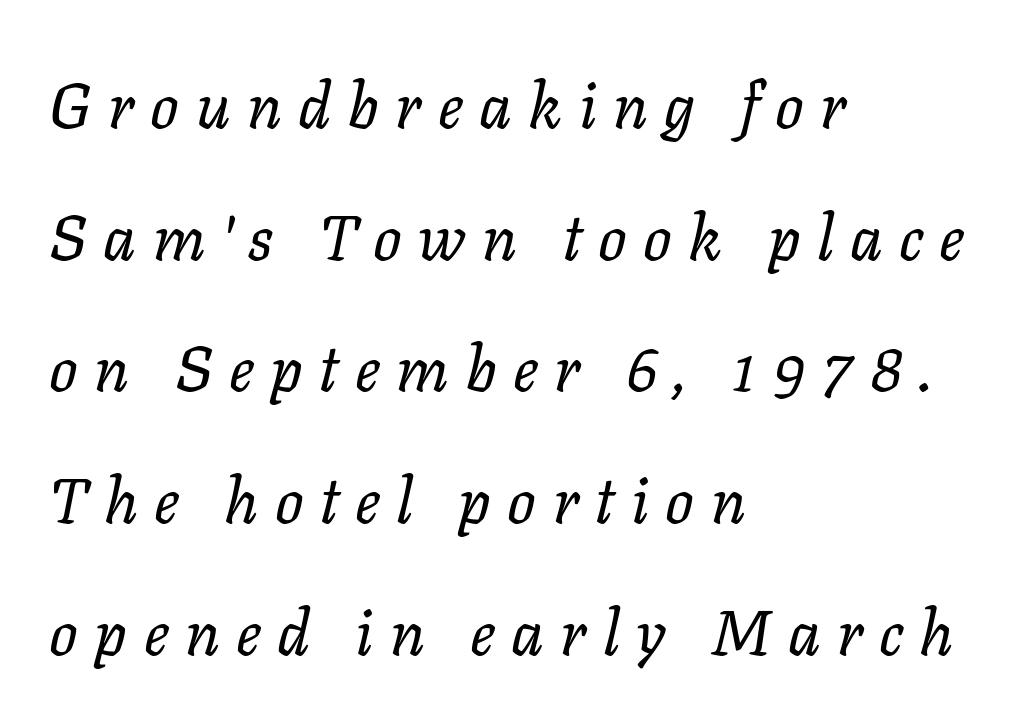
{"italic": "yes", "lean": "right", "slant_degrees": 11, "bold": "no", "weight": "regular", "width": "normal", "stroke_contrast": "low", "x_height": "medium", "monospaced": "no", "underline": "no", "align": "left", "line_spacing": "loose", "line_spacing_ratio": 2.09, "letter_spacing": "wide", "letter_spacing_em": 0.26, "glyph_px": 63}
